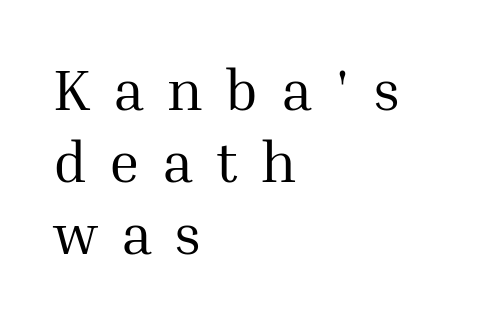
{"serif": "yes", "italic": "no", "bold": "no", "weight": "regular", "width": "normal", "stroke_contrast": "medium", "x_height": "medium", "monospaced": "no", "underline": "no", "align": "left", "line_spacing_ratio": 1.24, "letter_spacing": "wide", "letter_spacing_em": 0.39, "glyph_px": 58}
